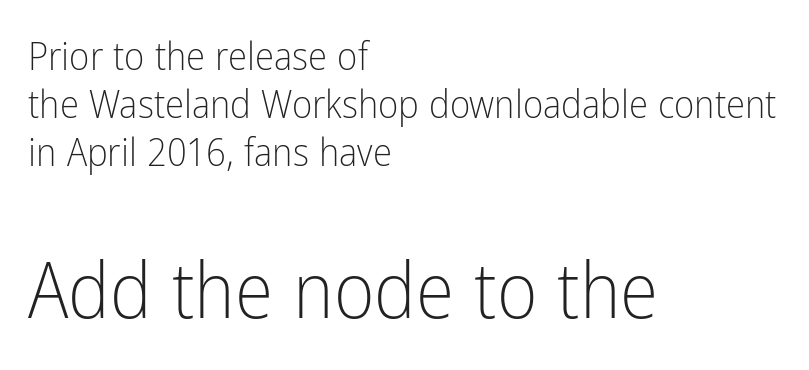
{"serif": "no", "italic": "no", "bold": "no", "weight": "light", "width": "condensed", "stroke_contrast": "low", "x_height": "medium", "monospaced": "no", "underline": "no", "align": "left", "line_spacing_ratio": 1.23, "letter_spacing": "normal", "letter_spacing_em": 0.0, "larger_block": "second", "size_ratio": 2.0, "glyph_px": 78}
